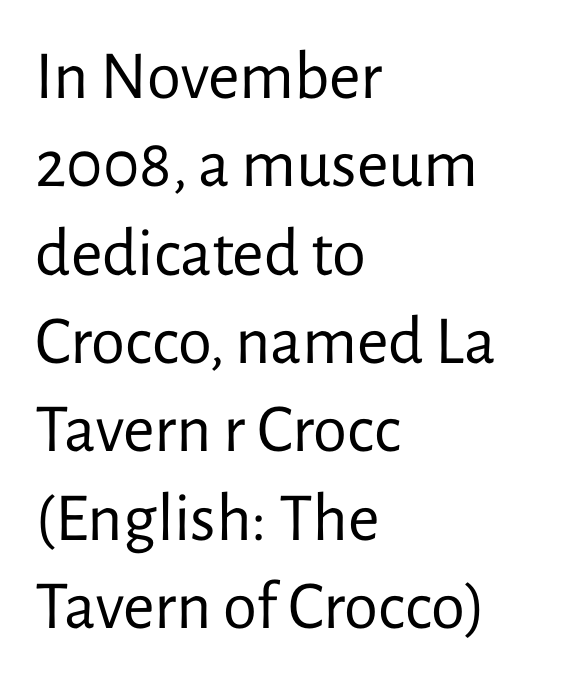
The image shows 69 px regular-weight sans-serif type, upright; set left-aligned, normal line spacing (1.28x), normal letter spacing, not underlined; low stroke contrast and a medium x-height.
